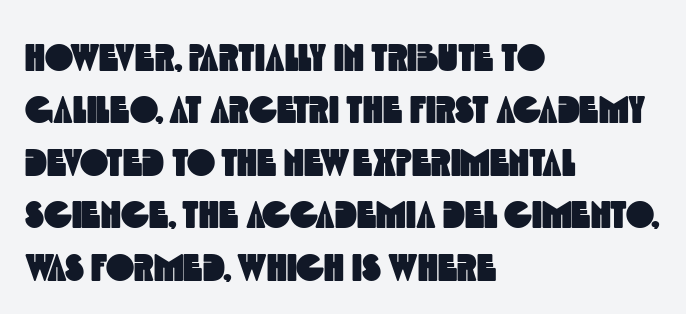
The image shows 38 px condensed sans-serif type; set left-aligned, normal line spacing (1.38x), normal letter spacing, not underlined; a large x-height.
